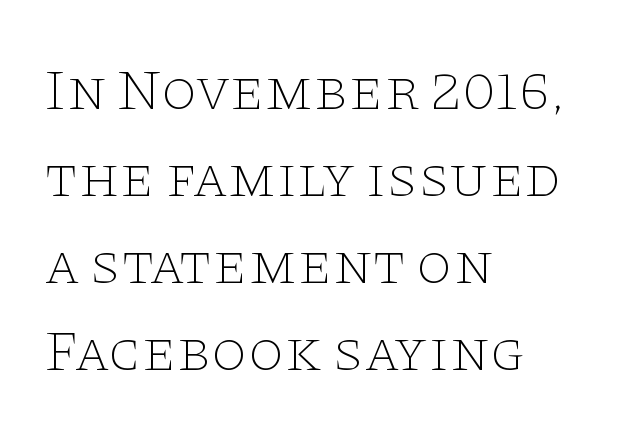
Each new line begins a customary step beneath the previous one. This rendering employs a face with finishing strokes, i.e., a serif. The cut favours lightness, reaching ordinary text weight at its darkest. You could not count columns in this text — the font is proportionally spaced. The baseline area is clear.
